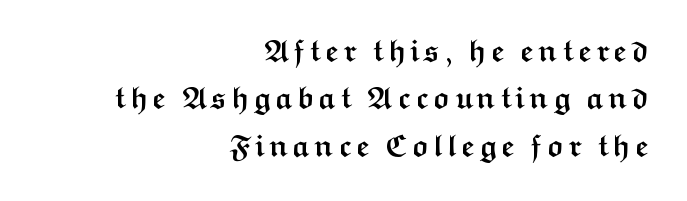
A flush-right, rag-left setting is used for this passage. The vertical gap from one line to the next is medium. The font family rendered here belongs to the sans-serif group. Here the designer chose a conventional face with non-uniform glyph widths. The type sits square on the baseline with zero lean.
